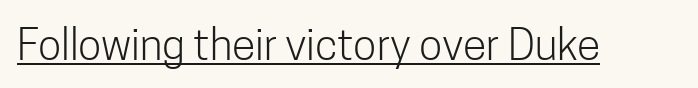
Q: Is the text bold? A: No.
Q: Is the text italic (slanted)? A: No, it is upright.
Q: Is the typeface a serif or a sans-serif typeface? A: Sans-serif.
Q: Is the text underlined? A: Yes.
Q: Is the spacing between letters normal or unusually wide? A: Normal.
Q: Width (condensed, normal, or wide)? A: Condensed.
Q: Stroke contrast? A: Low.
Q: x-height? A: Medium.
Q: Monospaced? A: No.
